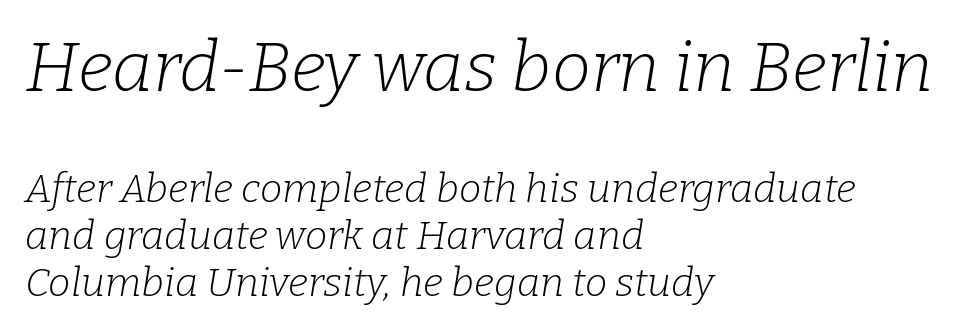
{"serif": "yes", "italic": "yes", "lean": "right", "slant_degrees": 9, "bold": "no", "weight": "light", "width": "normal", "stroke_contrast": "low", "x_height": "medium", "monospaced": "no", "underline": "no", "align": "left", "line_spacing_ratio": 1.18, "letter_spacing": "normal", "letter_spacing_em": 0.0, "larger_block": "first", "size_ratio": 1.75, "glyph_px": 70}
